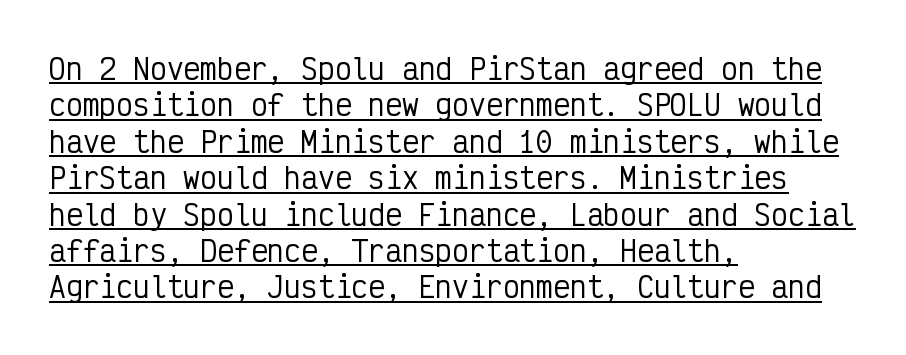
{"serif": "no", "italic": "no", "width": "condensed", "stroke_contrast": "low", "x_height": "medium", "monospaced": "yes", "underline": "yes", "align": "left", "line_spacing": "normal", "line_spacing_ratio": 1.3, "letter_spacing": "normal", "letter_spacing_em": 0.0, "glyph_px": 28}
